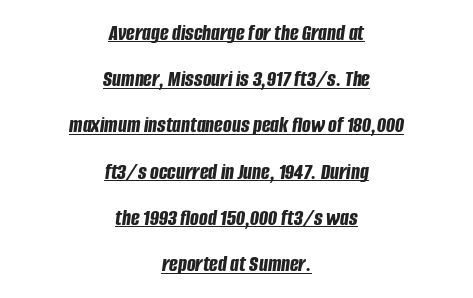
{"italic": "yes", "lean": "right", "slant_degrees": 8, "bold": "yes", "underline": "yes", "align": "center", "line_spacing": "loose", "line_spacing_ratio": 2.01, "letter_spacing": "normal", "letter_spacing_em": 0.0, "glyph_px": 23}
